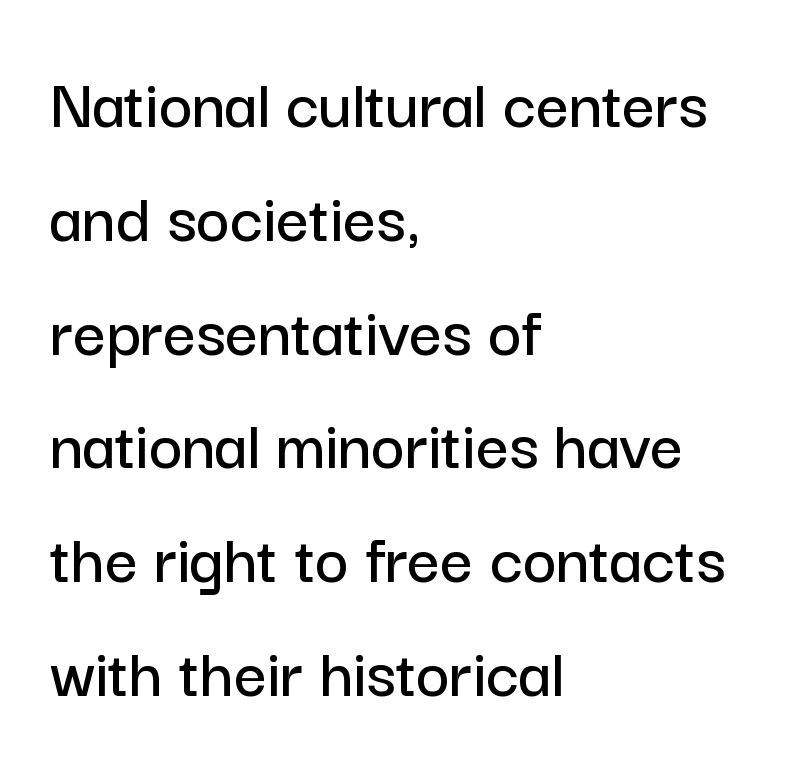
The image shows 72 px sans-serif type, upright; set left-aligned, normal line spacing (1.58x), normal letter spacing, not underlined; low stroke contrast and a medium x-height.
